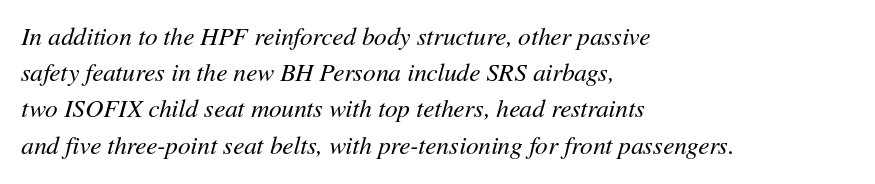
The type is set solid horizontally, with unmodified tracking. Horizontally, the lines are justified to the leading edge only. Just letters on the line, the space beneath them empty. Heft: none added — not bold.
